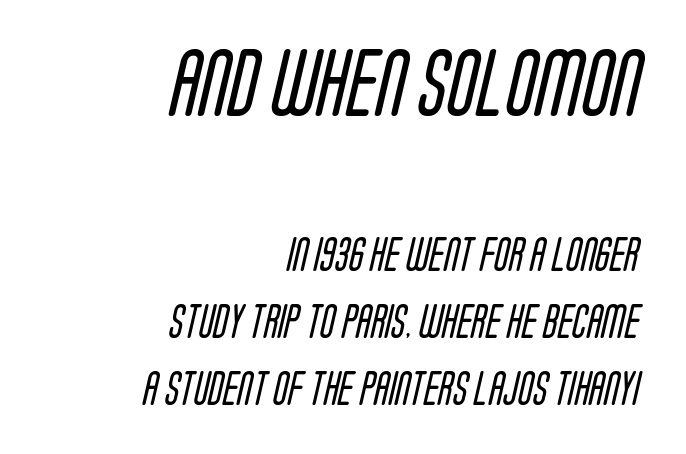
Q: Is the text bold? A: No.
Q: Is the typeface a serif or a sans-serif typeface? A: Sans-serif.
Q: Is the text underlined? A: No.
Q: How is the paragraph aligned? A: Right-aligned.
Q: Is the spacing between letters normal or unusually wide? A: Normal.
Q: Is the spacing between lines tight, normal or loose? A: Loose.
Q: Which block of text is set in a larger size, the first (top) or the second (bottom)? A: The first (top) one.
Q: Width (condensed, normal, or wide)? A: Condensed.
Q: Stroke contrast? A: Low.
Q: x-height? A: Large.
Q: Monospaced? A: No.
